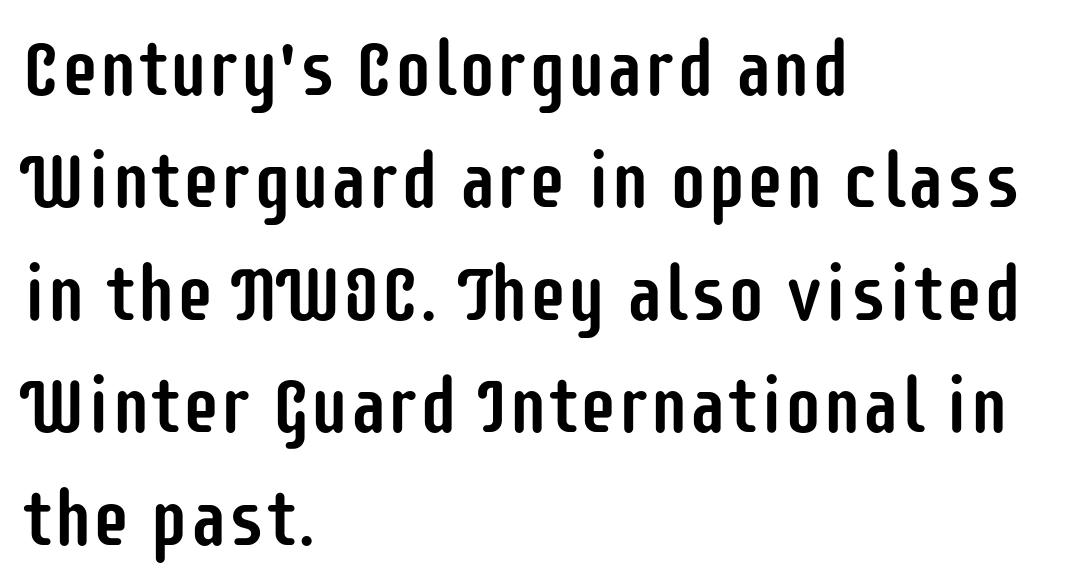
{"serif": "no", "italic": "no", "width": "condensed", "stroke_contrast": "low", "x_height": "large", "monospaced": "no", "underline": "no", "align": "left", "line_spacing": "normal", "line_spacing_ratio": 1.46, "letter_spacing": "normal", "letter_spacing_em": 0.0, "glyph_px": 77}
